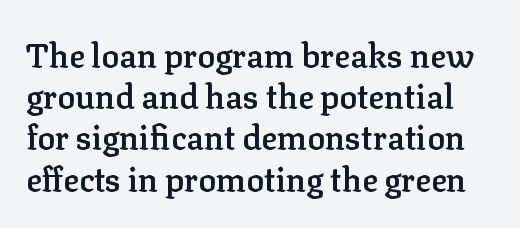
Nope, not italic — everything's standing straight. Descenders are the only things crossing below the line. The line texture is even and compact thanks to regular tracking. A fair bit of extra ink — the face is semibold, not bold. Think of a printed novel: that variable character pitch is what you see here.
